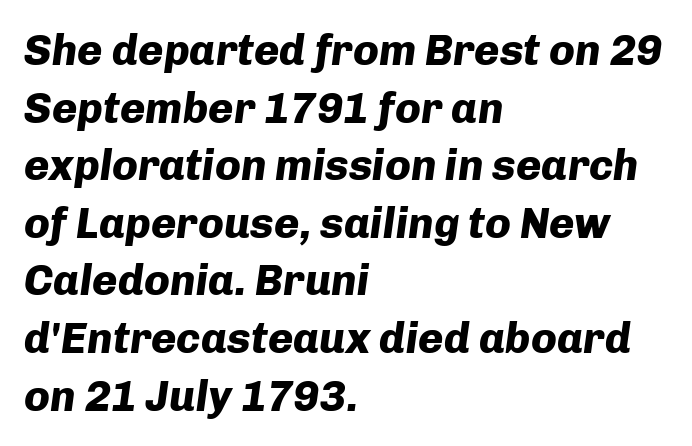
Q: Is the text bold? A: Yes.
Q: Is the text italic (slanted)? A: Yes, it leans right by about 8 degrees.
Q: Is the text underlined? A: No.
Q: How is the paragraph aligned? A: Left-aligned.
Q: Is the spacing between letters normal or unusually wide? A: Normal.
Q: Is the spacing between lines tight, normal or loose? A: Normal.
Q: Width (condensed, normal, or wide)? A: Normal.
Q: Stroke contrast? A: Low.
Q: x-height? A: Medium.
Q: Monospaced? A: No.
